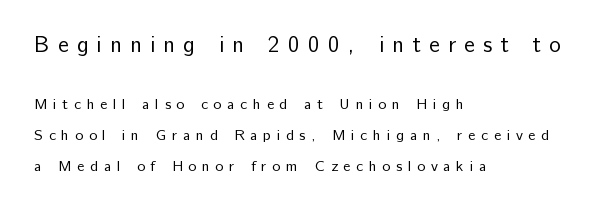
The characters are drawn with everyday or finer stroke widths. No italicization has been applied; the sample stays upright. The letterforms stand isolated, each surrounded by extra space. Plain, unruled lines of type.
